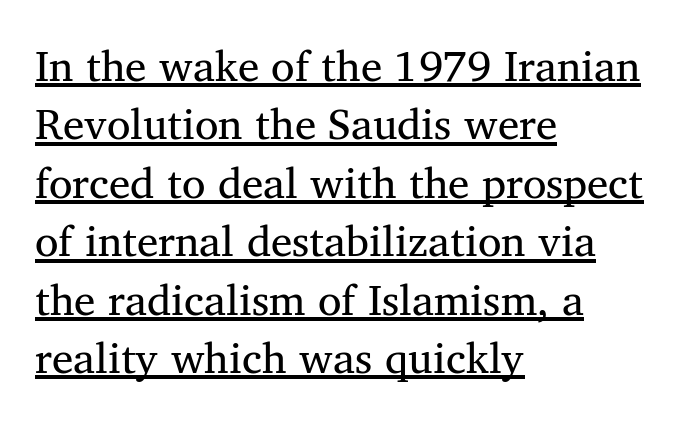
Q: Is the text italic (slanted)? A: No, it is upright.
Q: Is the typeface a serif or a sans-serif typeface? A: Serif.
Q: Is the text underlined? A: Yes.
Q: How is the paragraph aligned? A: Left-aligned.
Q: Is the spacing between letters normal or unusually wide? A: Normal.
Q: Is the spacing between lines tight, normal or loose? A: Normal.
Q: Width (condensed, normal, or wide)? A: Normal.
Q: Stroke contrast? A: Medium.
Q: x-height? A: Medium.
Q: Monospaced? A: No.
